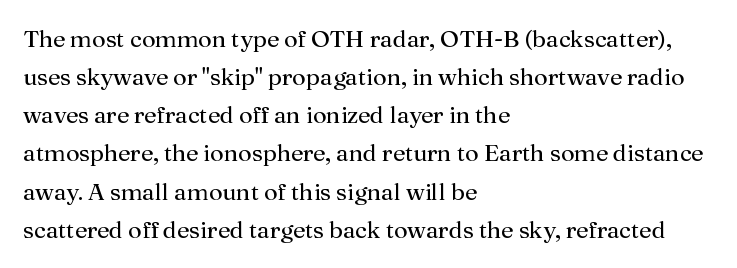
{"italic": "no", "bold": "no", "underline": "no", "align": "left", "line_spacing": "normal", "line_spacing_ratio": 1.59, "letter_spacing": "normal", "letter_spacing_em": 0.0, "glyph_px": 24}
